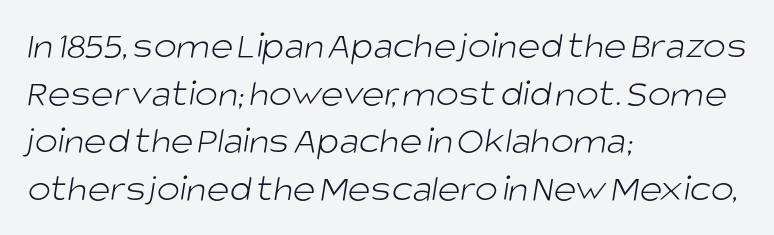
The image shows 39 px light sans-serif type; set left-aligned, line spacing 1.22x, normal letter spacing, not underlined; low stroke contrast and a large x-height.
